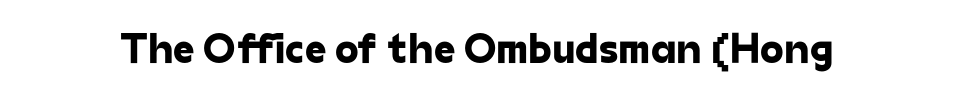
The image shows 43 px sans-serif type; set normal letter spacing, not underlined; low stroke contrast and a medium x-height.
